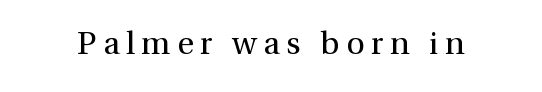
Q: Is the text bold? A: No.
Q: Is the text italic (slanted)? A: No, it is upright.
Q: Is the typeface a serif or a sans-serif typeface? A: Serif.
Q: Is the text underlined? A: No.
Q: Is the spacing between letters normal or unusually wide? A: Unusually wide.
Q: Width (condensed, normal, or wide)? A: Normal.
Q: Stroke contrast? A: Medium.
Q: x-height? A: Medium.
Q: Monospaced? A: No.
